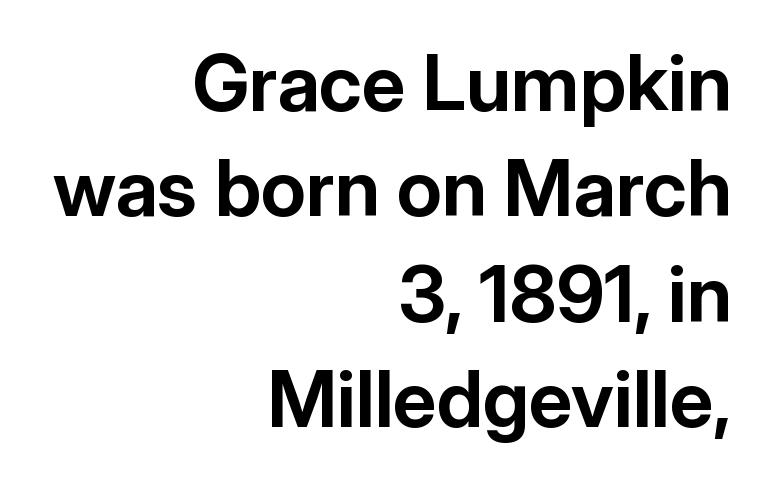
Weight: bold. You could call the tracking neutral — neither tight nor loose. Typeset ragged left — the right edge is the straight one. Style check: upright. The type family on display is of the sans-serif kind. Here the designer chose a conventional face with non-uniform glyph widths.
